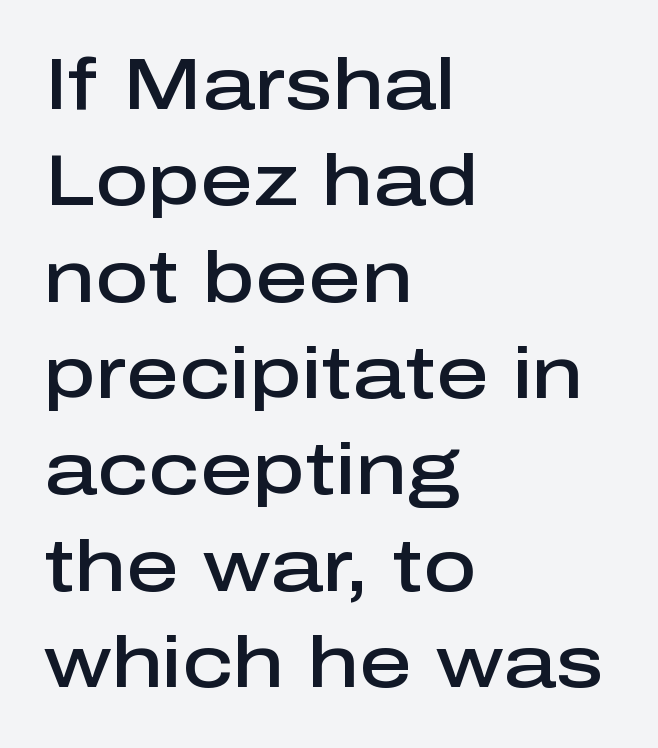
How are the letters spaced? Ordinarily, with no added tracking. The text block is weighted toward the left margin, trailing off unevenly rightward. Its strokes are somewhat broadened, the hallmark of semibold type. Lines of text with bare space underneath.
